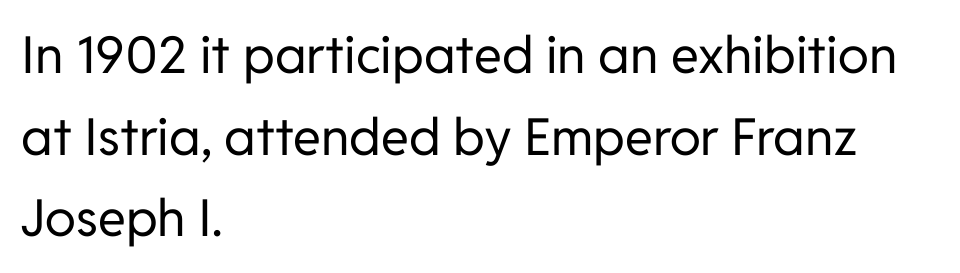
Q: Is the text bold? A: No.
Q: Is the text italic (slanted)? A: No, it is upright.
Q: Is the typeface a serif or a sans-serif typeface? A: Sans-serif.
Q: Is the text underlined? A: No.
Q: How is the paragraph aligned? A: Left-aligned.
Q: Is the spacing between letters normal or unusually wide? A: Normal.
Q: Is the spacing between lines tight, normal or loose? A: Normal.
Q: Width (condensed, normal, or wide)? A: Normal.
Q: Stroke contrast? A: Low.
Q: x-height? A: Medium.
Q: Monospaced? A: No.
